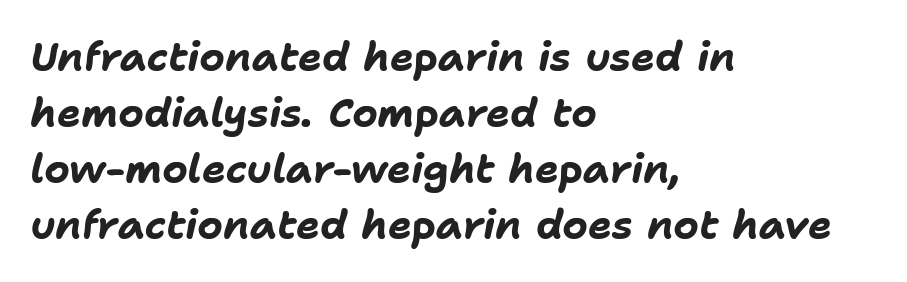
The image shows 40 px bold type, italic (leaning right); set left-aligned, normal line spacing (1.4x), normal letter spacing, not underlined; low stroke contrast and a medium x-height.
